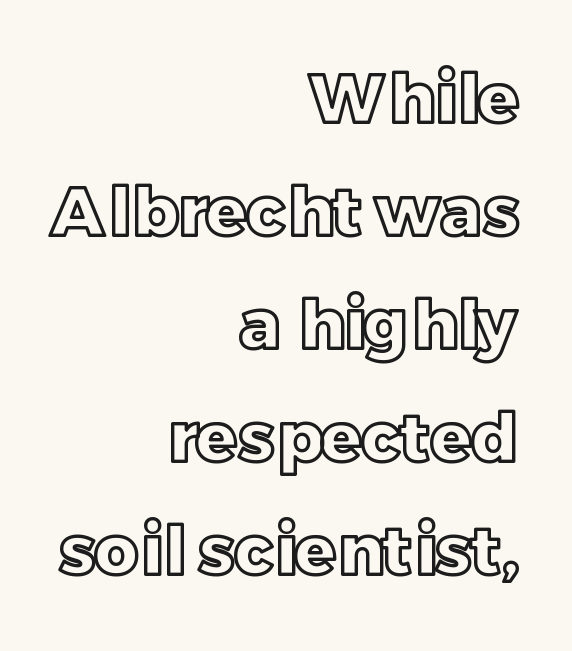
The image shows 68 px text type, upright; set right-aligned, normal line spacing (1.66x), normal letter spacing, not underlined; a large x-height.
